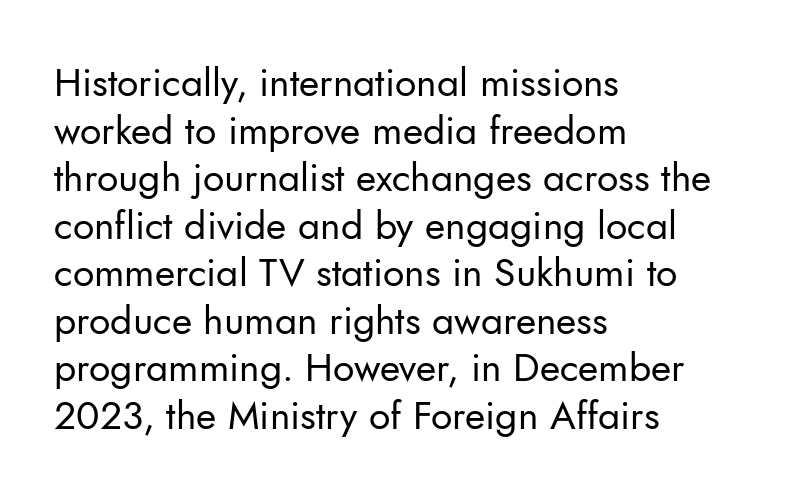
If you drew a ruler down the left edge, every line would touch it. This sample has the flowing, uneven cadence of proportional lettering. The passage shown is not underscored anywhere. The font is comparable to plain body text, perhaps lighter. No extra tracking has been applied to these lines.
